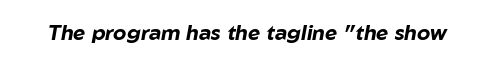
{"italic": "yes", "lean": "right", "slant_degrees": 10, "bold": "yes", "underline": "no", "letter_spacing": "normal", "letter_spacing_em": 0.0, "glyph_px": 21}
